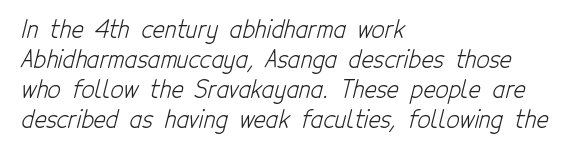
Q: Is the text bold? A: No.
Q: Is the text underlined? A: No.
Q: How is the paragraph aligned? A: Left-aligned.
Q: Is the spacing between letters normal or unusually wide? A: Normal.
Q: Is the spacing between lines tight, normal or loose? A: Normal.
